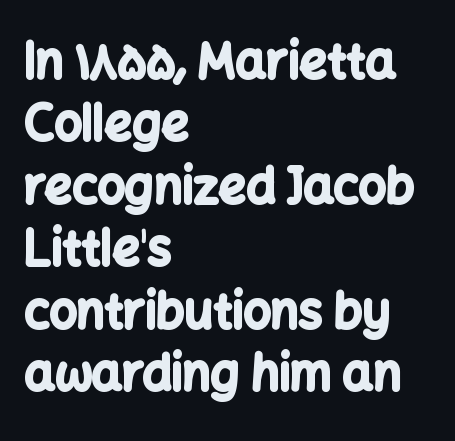
The passage shown is emphatically bold. The letters sit at their default tracking, neither squeezed nor spread. Font category for this specimen: sans-serif. Do the characters align in a grid? No, the font is proportional.
